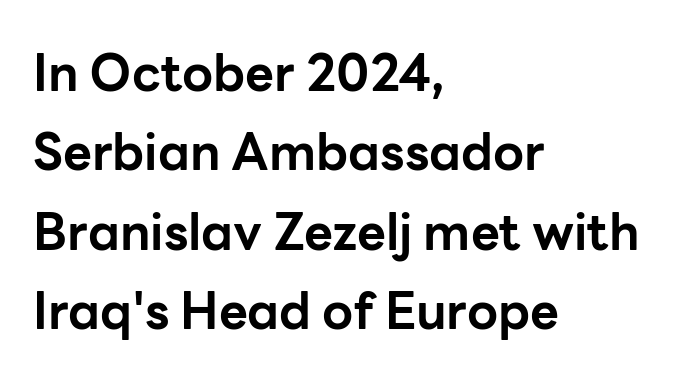
Every row of glyphs begins at an identical x-position on the left. Italic? Not at all — the glyphs are vertical. Is there much room between lines? A standard amount, neither cramped nor airy. Check under the words: just untouched page. Do the characters align in a grid? No, the font is proportional. Does the type have serifs? No, each stem ends abruptly.
